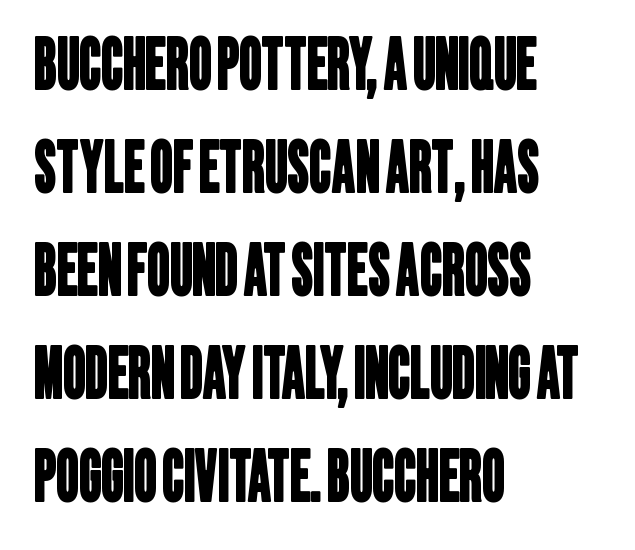
Is there much room between lines? A standard amount, neither cramped nor airy. Alignment: flush left. Honestly, the letter spacing is just normal — you wouldn't notice it. Nope, no serifs anywhere on these letters. You could not count columns in this text — the font is proportionally spaced.
